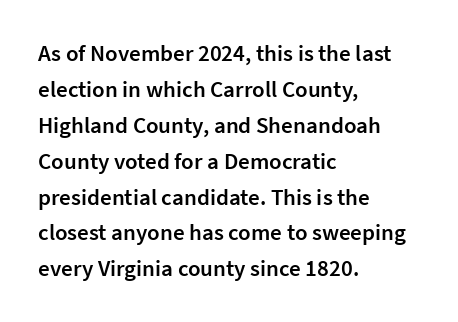
Visually the block forms a straight wall on the left and a jagged coastline on the right. Bold? Not quite — semibold, heavier than regular but stopping short. Horizontal bands of white between lines are of average thickness. Inter-character spacing is left at the font's built-in metrics.
